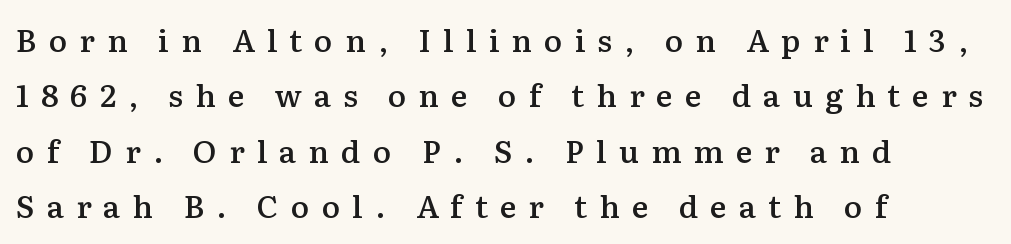
Q: Is the text bold? A: Semi-bold.
Q: Is the text italic (slanted)? A: No, it is upright.
Q: Is the typeface a serif or a sans-serif typeface? A: Serif.
Q: Is the text underlined? A: No.
Q: How is the paragraph aligned? A: Left-aligned.
Q: Is the spacing between letters normal or unusually wide? A: Unusually wide.
Q: Width (condensed, normal, or wide)? A: Normal.
Q: Stroke contrast? A: Medium.
Q: x-height? A: Medium.
Q: Monospaced? A: No.
